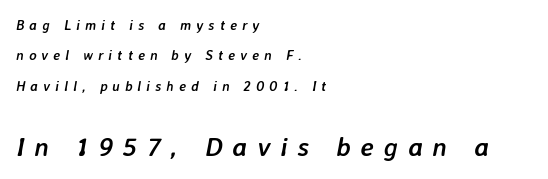
The image shows 27 px bold type, italic (leaning right); set left-aligned, loose line spacing (2.17x), unusually wide letter spacing (+0.36 em), not underlined; the second (bottom) block is 1.93x larger.
